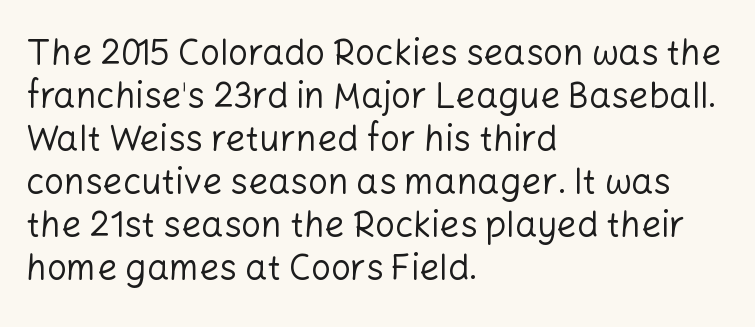
Q: Is the text bold? A: No.
Q: Is the text italic (slanted)? A: No, it is upright.
Q: Is the typeface a serif or a sans-serif typeface? A: Sans-serif.
Q: Is the text underlined? A: No.
Q: How is the paragraph aligned? A: Left-aligned.
Q: Is the spacing between letters normal or unusually wide? A: Normal.
Q: Width (condensed, normal, or wide)? A: Normal.
Q: Stroke contrast? A: Low.
Q: x-height? A: Medium.
Q: Monospaced? A: No.
